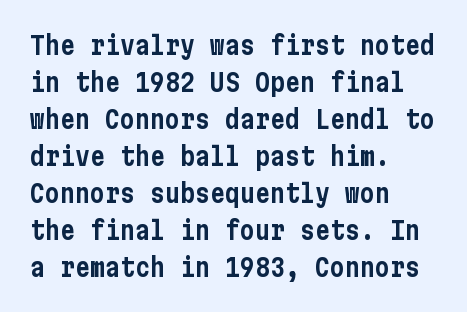
The space beneath each line is pristine and unruled. Compared with typical paragraphs, the rows here are spaced about the same. Notice how the passage keeps a crisp vertical edge on the left only. Short note: letters normally spaced.
